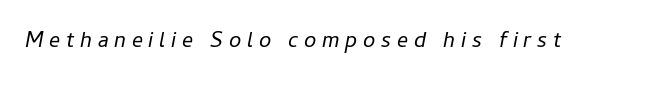
Q: Is the text bold? A: No.
Q: Is the text italic (slanted)? A: Yes, it leans right by about 11 degrees.
Q: Is the text underlined? A: No.
Q: Is the spacing between letters normal or unusually wide? A: Unusually wide.
